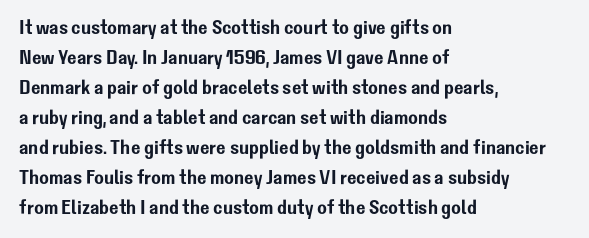
Q: Is the text italic (slanted)? A: No, it is upright.
Q: Is the text underlined? A: No.
Q: How is the paragraph aligned? A: Left-aligned.
Q: Is the spacing between letters normal or unusually wide? A: Normal.
Q: Is the spacing between lines tight, normal or loose? A: Normal.
